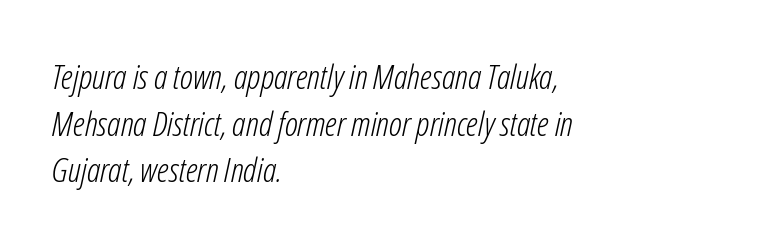
The font is comparable to plain body text, perhaps lighter. Looks like regular typesetting: each glyph gets only the width it needs. Nobody drew a line under any word here. Does the lettering tilt? It does — this is italic.
